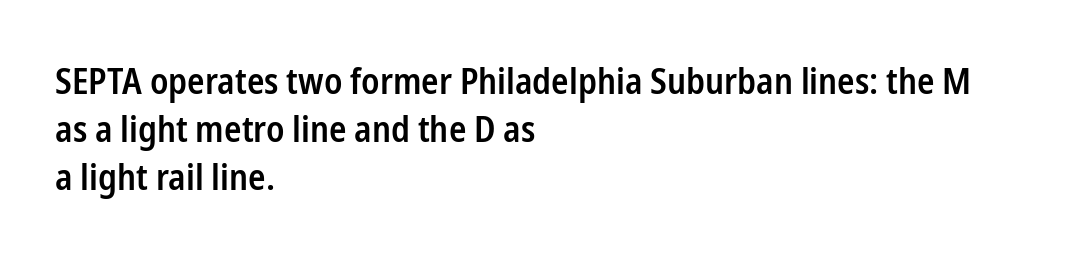
{"serif": "no", "italic": "no", "bold": "semi", "weight": "semibold", "width": "condensed", "stroke_contrast": "low", "x_height": "medium", "monospaced": "no", "underline": "no", "align": "left", "line_spacing": "normal", "line_spacing_ratio": 1.33, "letter_spacing": "normal", "letter_spacing_em": 0.0, "glyph_px": 36}
